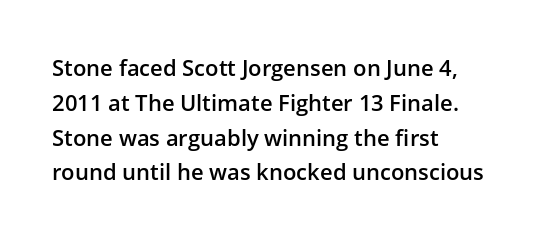
{"italic": "no", "bold": "semi", "underline": "no", "align": "left", "line_spacing": "normal", "line_spacing_ratio": 1.58, "letter_spacing": "normal", "letter_spacing_em": 0.0, "glyph_px": 22}
